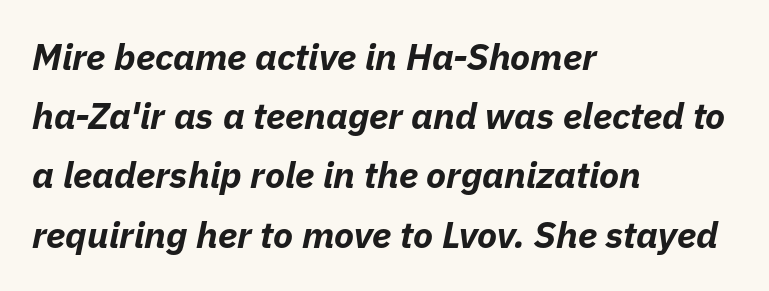
The image shows 37 px bold type, italic (leaning right); set left-aligned, normal line spacing (1.6x), normal letter spacing, not underlined; low stroke contrast and a medium x-height.
